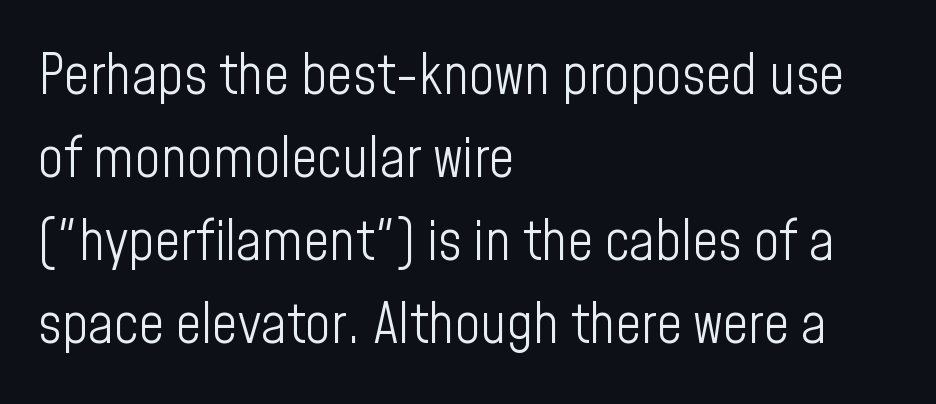
These lines were composed using upright roman letters. The passage shown is not underscored anywhere. The type is set solid horizontally, with unmodified tracking. Weight class: somewhere from thin through regular. The rendering anchors every line to the left-hand side.
